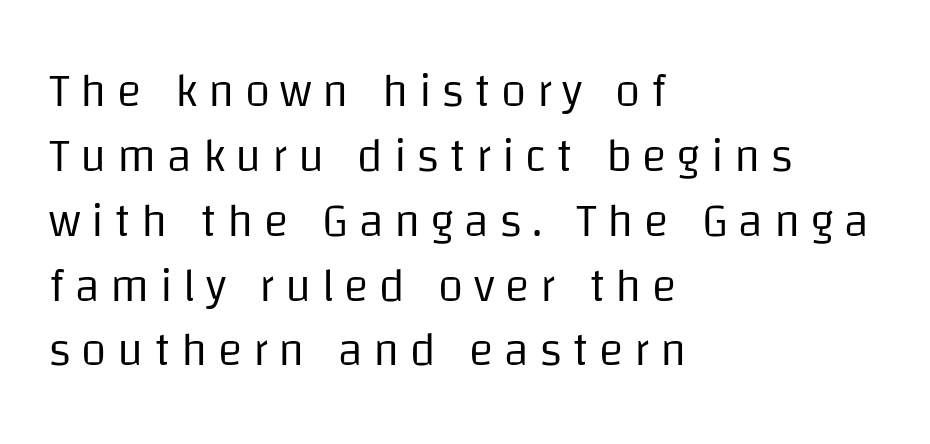
The image shows 46 px regular-weight sans-serif type, upright; set left-aligned, normal line spacing (1.41x), unusually wide letter spacing (+0.23 em), not underlined; low stroke contrast and a large x-height.
